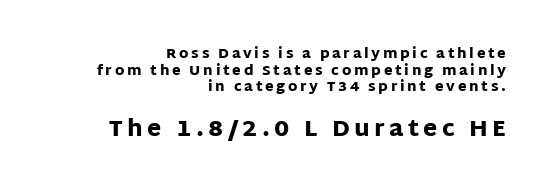
{"italic": "no", "bold": "yes", "underline": "no", "align": "right", "line_spacing_ratio": 1.19, "larger_block": "second", "size_ratio": 1.64, "glyph_px": 23}
